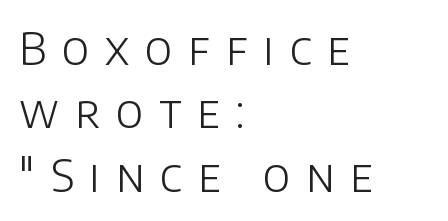
Underlining? Definitely not there. The typography opts for an upright posture over an oblique one. Line beginnings align vertically; line endings do not. Evenly set lines give the paragraph a standard silhouette. The rendering uses natural spacing where letterforms have individual widths.
